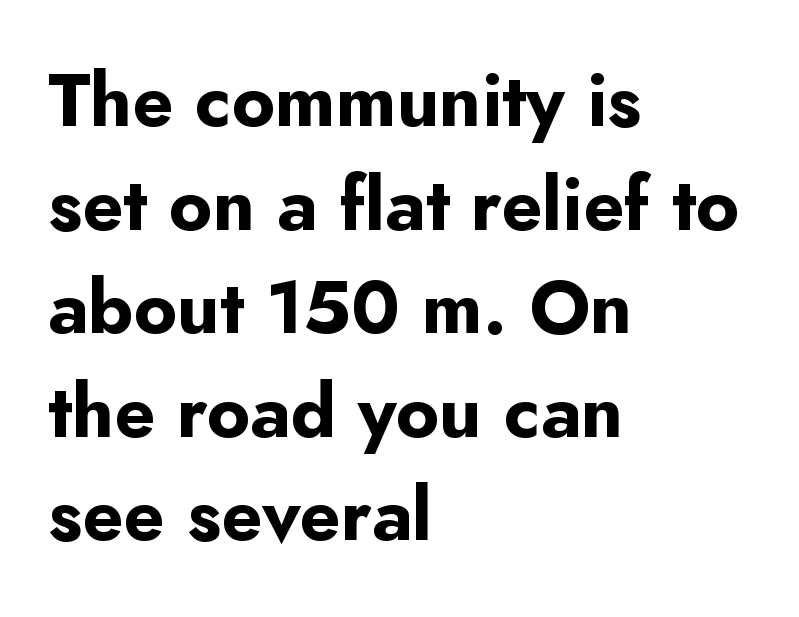
The image shows 74 px bold sans-serif type, upright; set left-aligned, normal line spacing (1.4x), normal letter spacing, not underlined; low stroke contrast and a small x-height.
